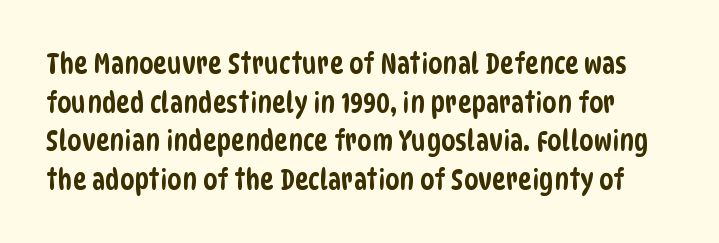
{"serif": "no", "width": "condensed", "stroke_contrast": "low", "x_height": "large", "monospaced": "no", "underline": "no", "line_spacing": "normal", "line_spacing_ratio": 1.33, "letter_spacing": "normal", "letter_spacing_em": 0.0, "glyph_px": 29}
